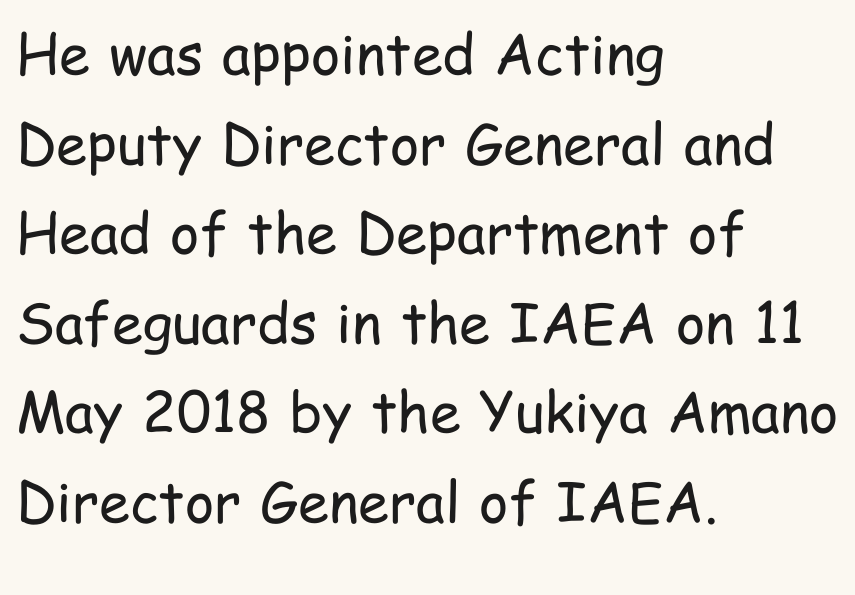
The image shows 56 px regular-weight, condensed sans-serif type, upright; set left-aligned, normal line spacing (1.6x), normal letter spacing, not underlined; low stroke contrast and a medium x-height.
